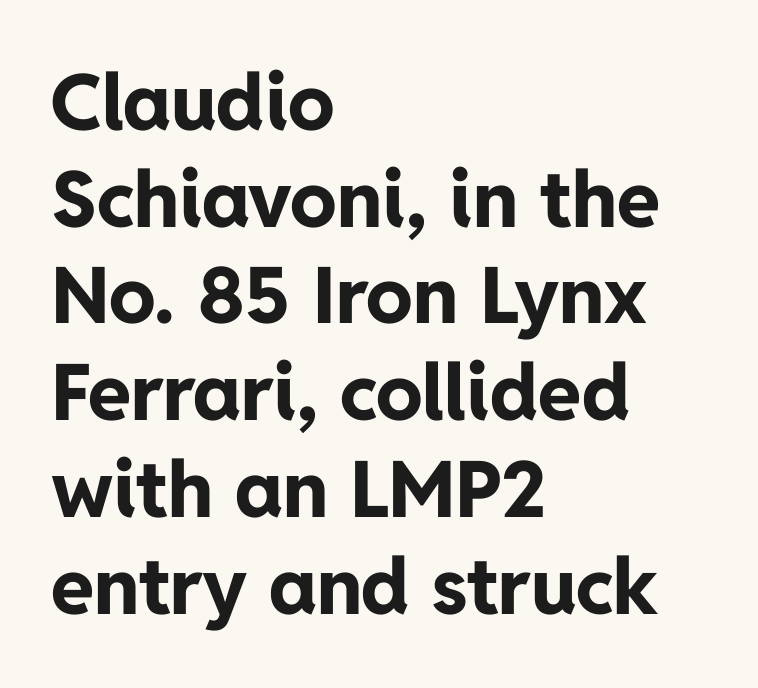
{"serif": "no", "italic": "no", "bold": "yes", "weight": "bold", "width": "normal", "stroke_contrast": "low", "x_height": "medium", "monospaced": "no", "underline": "no", "align": "left", "line_spacing_ratio": 1.24, "letter_spacing": "normal", "letter_spacing_em": 0.0, "glyph_px": 78}
